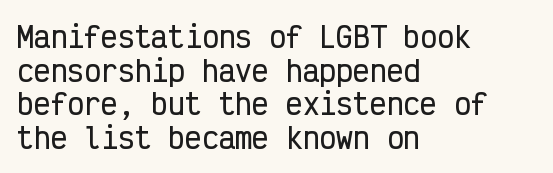
Q: Is the text italic (slanted)? A: No, it is upright.
Q: Is the typeface a serif or a sans-serif typeface? A: Sans-serif.
Q: Is the text underlined? A: No.
Q: How is the paragraph aligned? A: Left-aligned.
Q: Is the spacing between letters normal or unusually wide? A: Normal.
Q: Width (condensed, normal, or wide)? A: Condensed.
Q: Stroke contrast? A: Low.
Q: x-height? A: Medium.
Q: Monospaced? A: Yes.
